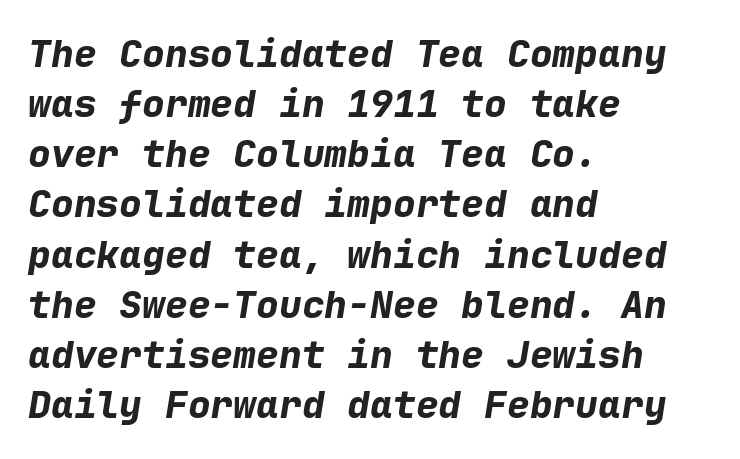
{"italic": "yes", "lean": "right", "slant_degrees": 9, "bold": "yes", "weight": "bold", "width": "normal", "stroke_contrast": "low", "x_height": "medium", "monospaced": "yes", "underline": "no", "align": "left", "line_spacing": "normal", "line_spacing_ratio": 1.32, "letter_spacing": "normal", "letter_spacing_em": 0.0, "glyph_px": 38}
